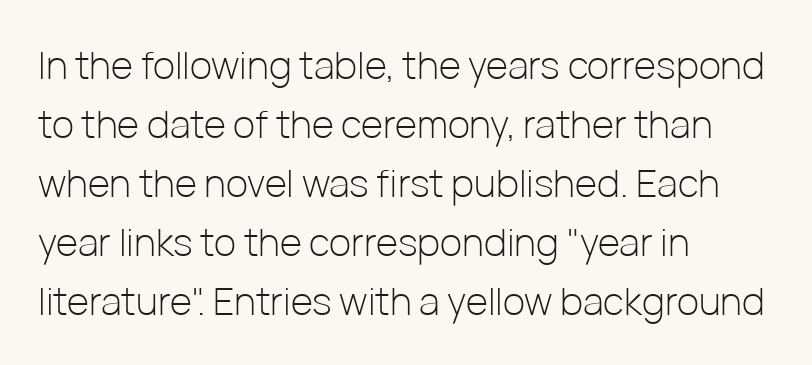
The image shows 38 px light sans-serif type, upright; set left-aligned, normal line spacing (1.55x), normal letter spacing, not underlined; low stroke contrast and a medium x-height.
